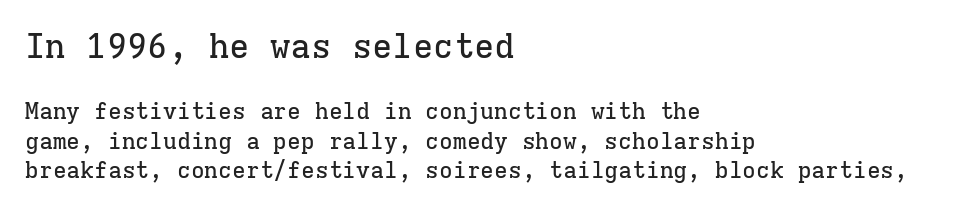
{"serif": "yes", "italic": "no", "width": "normal", "stroke_contrast": "low", "x_height": "medium", "monospaced": "yes", "underline": "no", "align": "left", "line_spacing": "normal", "line_spacing_ratio": 1.29, "letter_spacing": "normal", "letter_spacing_em": 0.0, "larger_block": "first", "size_ratio": 1.48, "glyph_px": 34}
